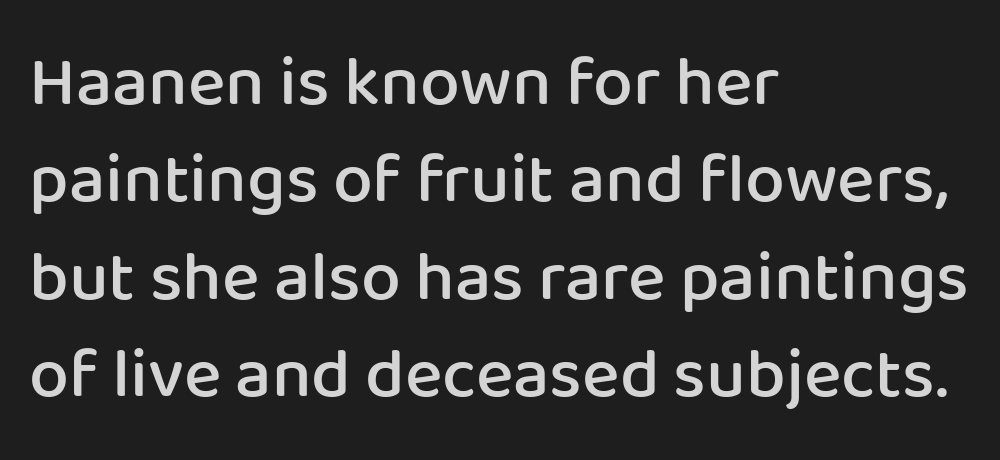
In terms of weight, the rendering is demibold, just under bold. Short and long lines alike share a common starting point at left. Is the letter spacing exaggerated? No — it looks like the ordinary default. The string is rendered with underlining switched off. The line-height multiplier appears to be the usual default.
